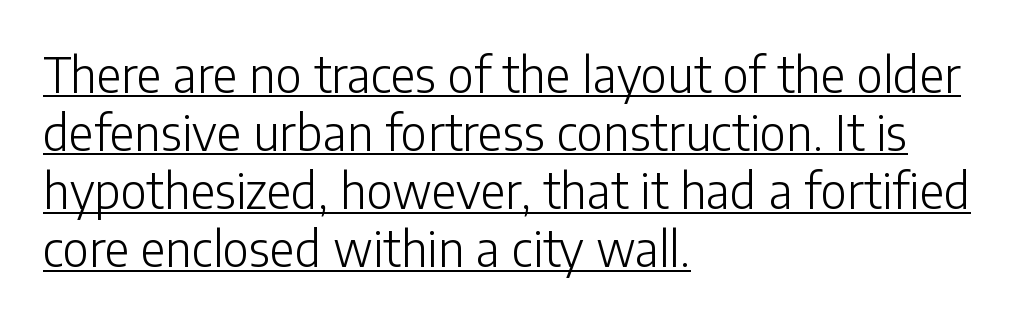
{"serif": "no", "italic": "no", "bold": "no", "weight": "light", "width": "normal", "stroke_contrast": "low", "x_height": "medium", "monospaced": "no", "underline": "yes", "align": "left", "line_spacing_ratio": 1.21, "letter_spacing": "normal", "letter_spacing_em": 0.0, "glyph_px": 48}
